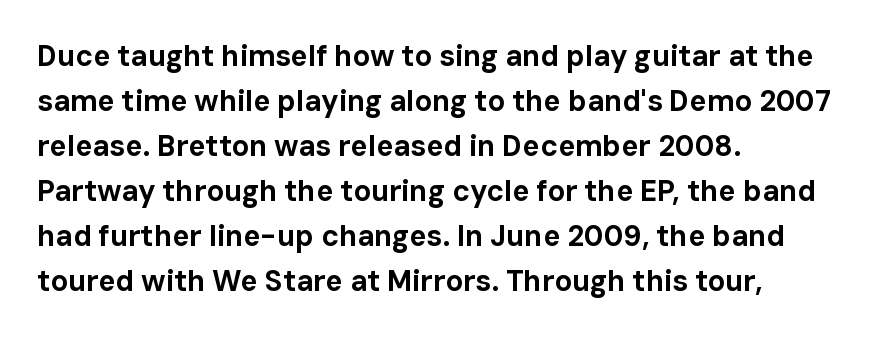
Q: Is the text bold? A: Yes.
Q: Is the text italic (slanted)? A: No, it is upright.
Q: Is the typeface a serif or a sans-serif typeface? A: Sans-serif.
Q: Is the text underlined? A: No.
Q: How is the paragraph aligned? A: Left-aligned.
Q: Is the spacing between letters normal or unusually wide? A: Normal.
Q: Is the spacing between lines tight, normal or loose? A: Normal.
Q: Width (condensed, normal, or wide)? A: Normal.
Q: Stroke contrast? A: Low.
Q: x-height? A: Medium.
Q: Monospaced? A: No.
